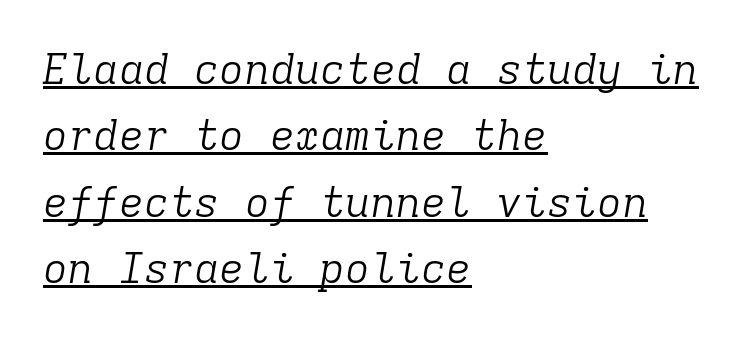
Regular leading. Compared with a centered layout, this one pins lines to the left instead. Would a proofreader flag this as italicized? Yes. The weight tops out at a normal text grade.
